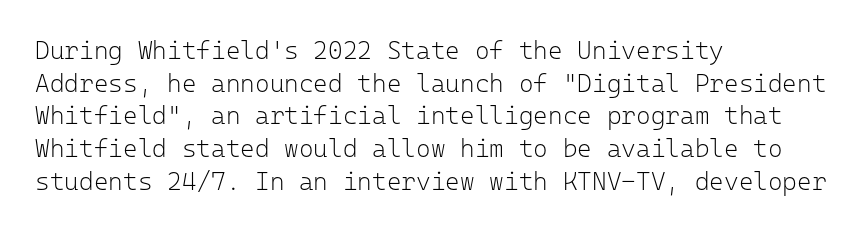
Q: Is the text bold? A: No.
Q: Is the text italic (slanted)? A: No, it is upright.
Q: Is the text underlined? A: No.
Q: How is the paragraph aligned? A: Left-aligned.
Q: Is the spacing between letters normal or unusually wide? A: Normal.
Q: Is the spacing between lines tight, normal or loose? A: Normal.
